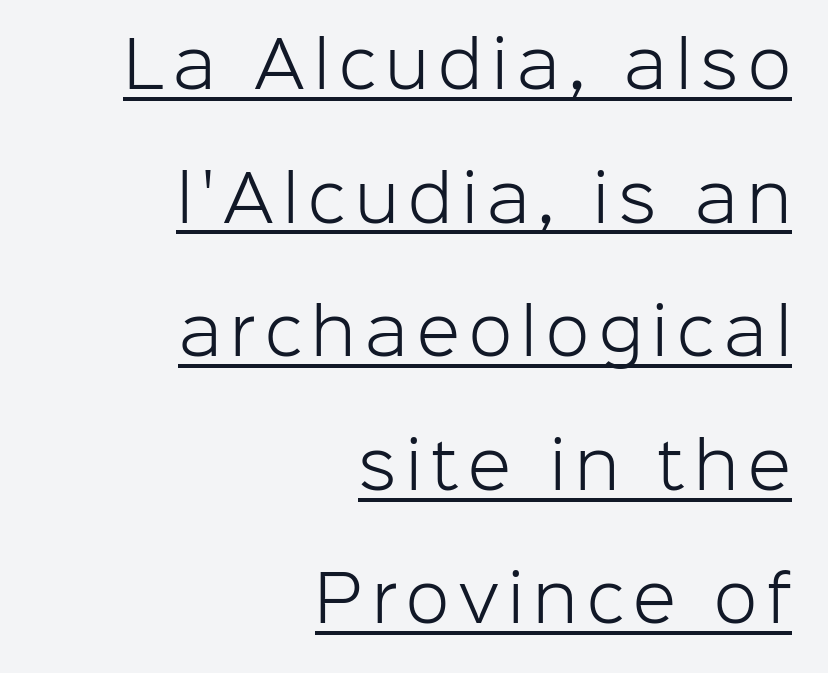
{"serif": "no", "italic": "no", "bold": "no", "weight": "light", "width": "normal", "stroke_contrast": "low", "x_height": "medium", "monospaced": "no", "underline": "yes", "align": "right", "line_spacing": "loose", "line_spacing_ratio": 2.12, "glyph_px": 63}
